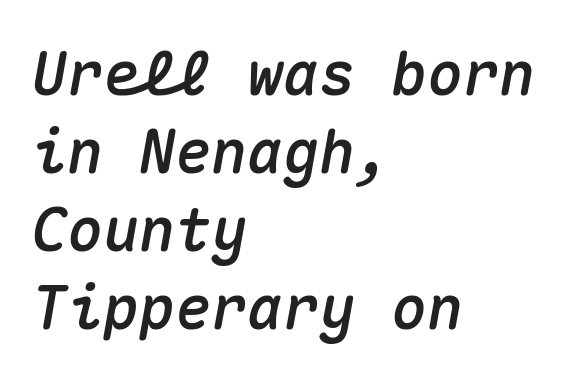
The rendering uses a moderate line-height, typical for paragraphs. The lines are quadded left. The horizontal fit of the characters is conventional and even. The lettering tilts uniformly, giving the passage an italic look. Monospaced: the letters line up in strict vertical columns. Lines of text with bare space underneath.
